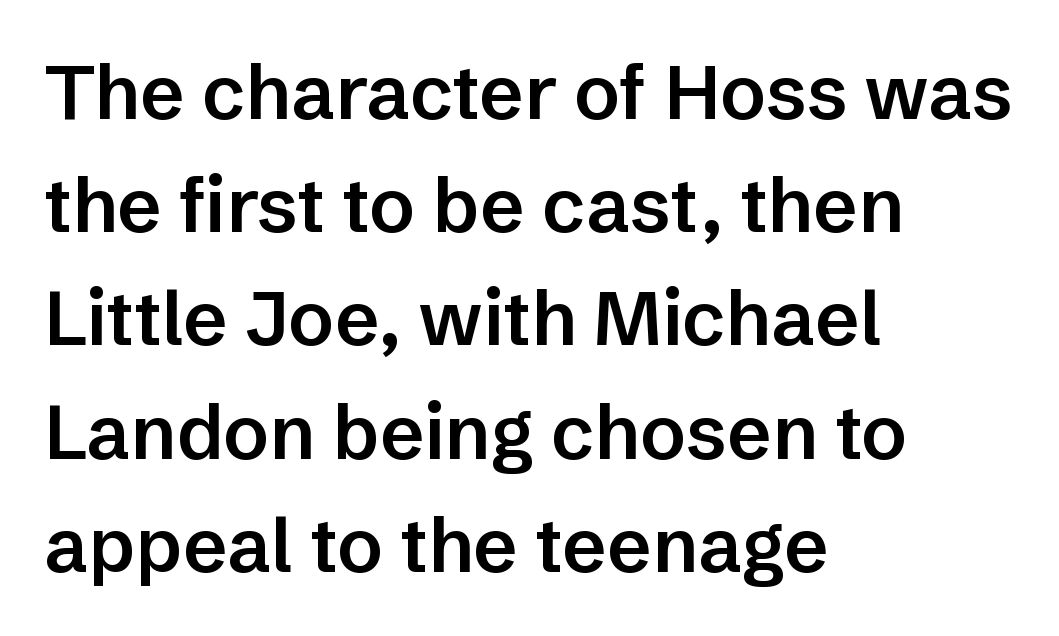
This rendering employs a face without finishing strokes, i.e., a sans-serif. Students, observe: this is what conventionally led text looks like. The string is rendered with underlining switched off. Is this a fixed-width face? No — the glyphs have proportional, varying widths. Caption: standard tracking, unaltered.
